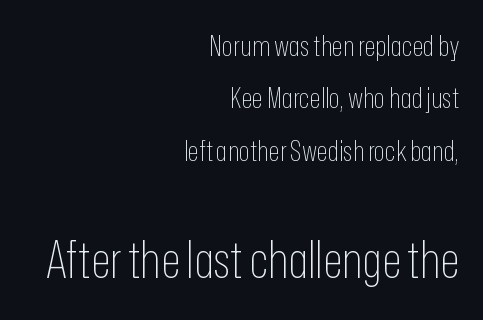
The image shows 51 px thin, condensed sans-serif type, upright; set right-aligned, line spacing 1.81x, normal letter spacing, not underlined; the second (bottom) block is 1.76x larger; low stroke contrast and a medium x-height.
